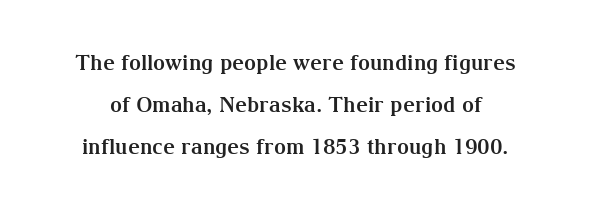
Q: Is the text bold? A: Yes.
Q: Is the text italic (slanted)? A: No, it is upright.
Q: Is the text underlined? A: No.
Q: Is the spacing between letters normal or unusually wide? A: Normal.
Q: Is the spacing between lines tight, normal or loose? A: Loose.
